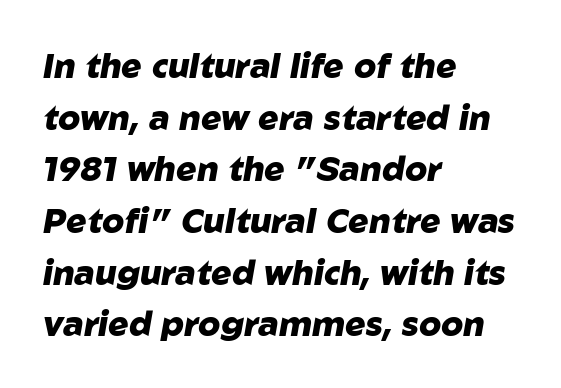
Q: Is the text bold? A: Yes.
Q: Is the text italic (slanted)? A: Yes, it leans right by about 10 degrees.
Q: Is the text underlined? A: No.
Q: How is the paragraph aligned? A: Left-aligned.
Q: Is the spacing between letters normal or unusually wide? A: Normal.
Q: Is the spacing between lines tight, normal or loose? A: Normal.
Q: Width (condensed, normal, or wide)? A: Normal.
Q: Stroke contrast? A: Low.
Q: x-height? A: Medium.
Q: Monospaced? A: No.
